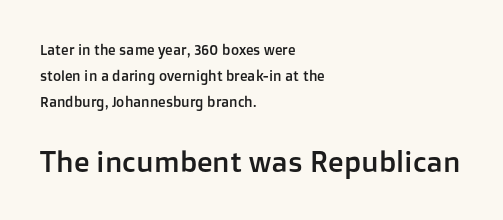
The image shows 29 px sans-serif type, upright; set left-aligned, line spacing 1.87x, normal letter spacing, not underlined; the second (bottom) block is 2.07x larger; low stroke contrast and a medium x-height.
